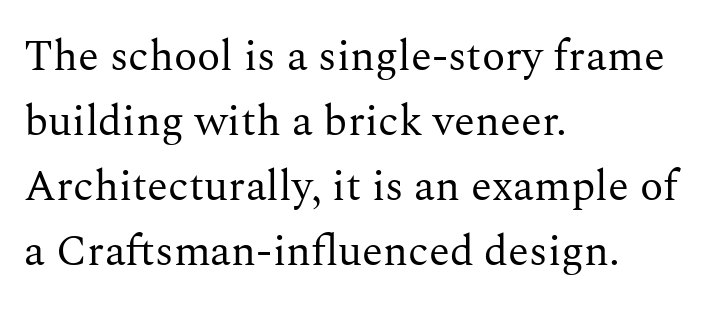
The image shows 43 px regular-weight serif type, upright; set left-aligned, normal line spacing (1.51x), normal letter spacing, not underlined; medium stroke contrast and a medium x-height.
